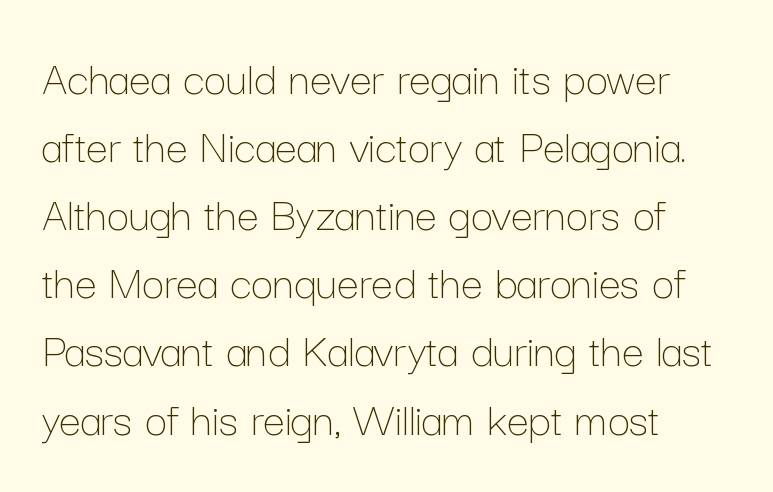
Q: Is the text bold? A: No.
Q: Is the text italic (slanted)? A: No, it is upright.
Q: Is the text underlined? A: No.
Q: How is the paragraph aligned? A: Left-aligned.
Q: Is the spacing between letters normal or unusually wide? A: Normal.
Q: Is the spacing between lines tight, normal or loose? A: Normal.
Q: Width (condensed, normal, or wide)? A: Normal.
Q: Stroke contrast? A: Low.
Q: x-height? A: Medium.
Q: Monospaced? A: No.
